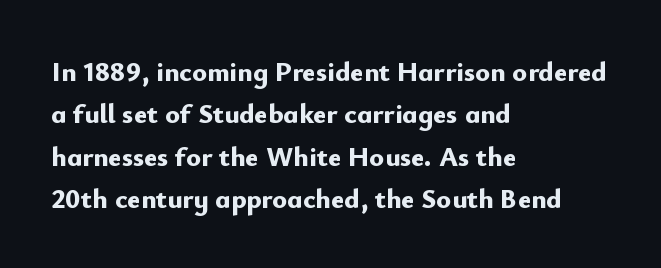
The image shows 28 px bold sans-serif type, upright; set left-aligned, normal line spacing (1.51x), normal letter spacing, not underlined; low stroke contrast and a small x-height.
